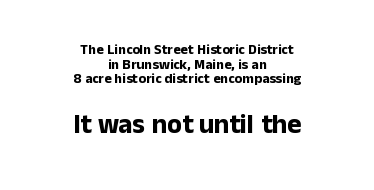
{"italic": "no", "bold": "yes", "underline": "no", "align": "center", "line_spacing": "tight", "line_spacing_ratio": 1.05, "letter_spacing": "normal", "letter_spacing_em": 0.0, "larger_block": "second", "size_ratio": 1.93, "glyph_px": 27}
